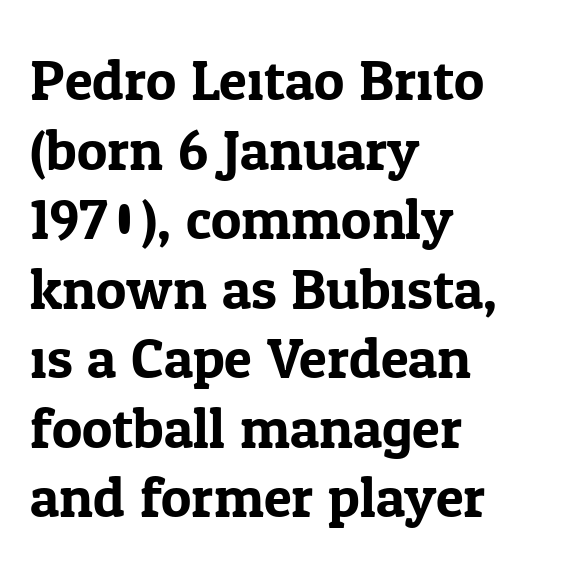
The rendering shows small feet on the letterforms — a serif design. The string is rendered with underlining switched off. The tracking reads as untouched default to a designer's eye. A typesetter would call this proportional, since set widths differ per character.
